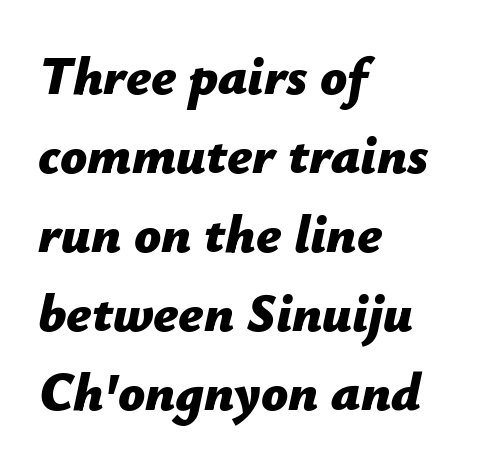
{"italic": "yes", "lean": "right", "slant_degrees": 12, "bold": "yes", "weight": "bold", "width": "normal", "stroke_contrast": "low", "x_height": "medium", "monospaced": "no", "underline": "no", "align": "left", "line_spacing": "normal", "line_spacing_ratio": 1.49, "letter_spacing": "normal", "letter_spacing_em": 0.0, "glyph_px": 53}
